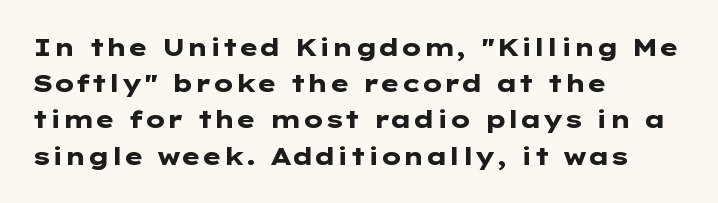
The vertical gap from one line to the next is medium. In terms of posture, this sample is upright. Look at the stroke-to-counter ratio: heavy, a bold. Clear beneath every line of the passage. Casual observation: everything's shoved over to the left. You could call the tracking neutral — neither tight nor loose.
